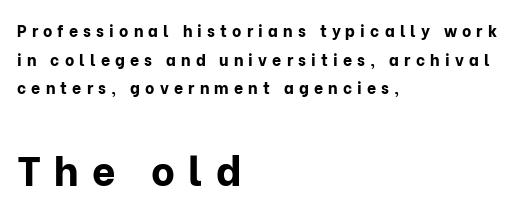
Q: Is the text bold? A: Yes.
Q: Is the text italic (slanted)? A: No, it is upright.
Q: Is the typeface a serif or a sans-serif typeface? A: Sans-serif.
Q: Is the text underlined? A: No.
Q: How is the paragraph aligned? A: Left-aligned.
Q: Is the spacing between letters normal or unusually wide? A: Unusually wide.
Q: Which block of text is set in a larger size, the first (top) or the second (bottom)? A: The second (bottom) one.
Q: Width (condensed, normal, or wide)? A: Normal.
Q: Stroke contrast? A: Low.
Q: x-height? A: Medium.
Q: Monospaced? A: No.
